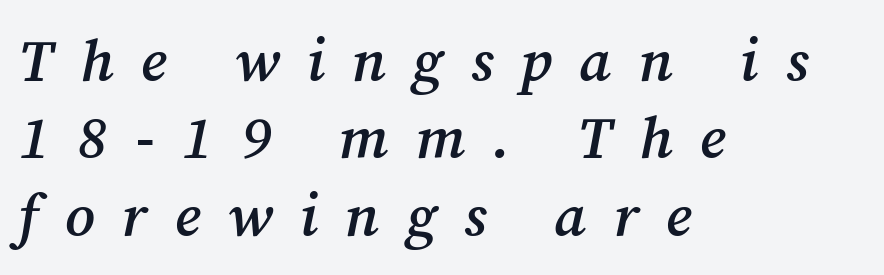
The line-height multiplier appears to be the usual default. Teacher's note: observe the even left margin — that is flush-left alignment. Rendered with sloped, italic letterforms. Typographic density is moderately raised because the face is semibold.
